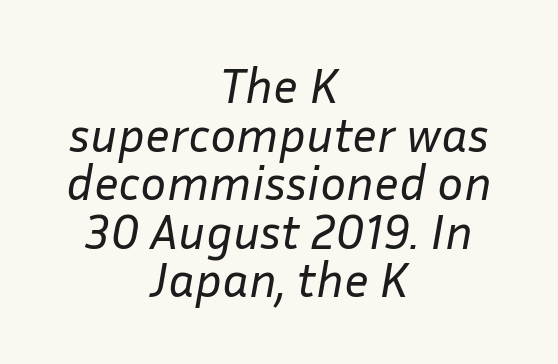
Would a proofreader flag this as italicized? Yes. Do the characters align in a grid? No, the font is proportional. The letters look calm and open, with moderate or lighter stems. Summary of vertical rhythm: compact, with narrow interline spacing.
